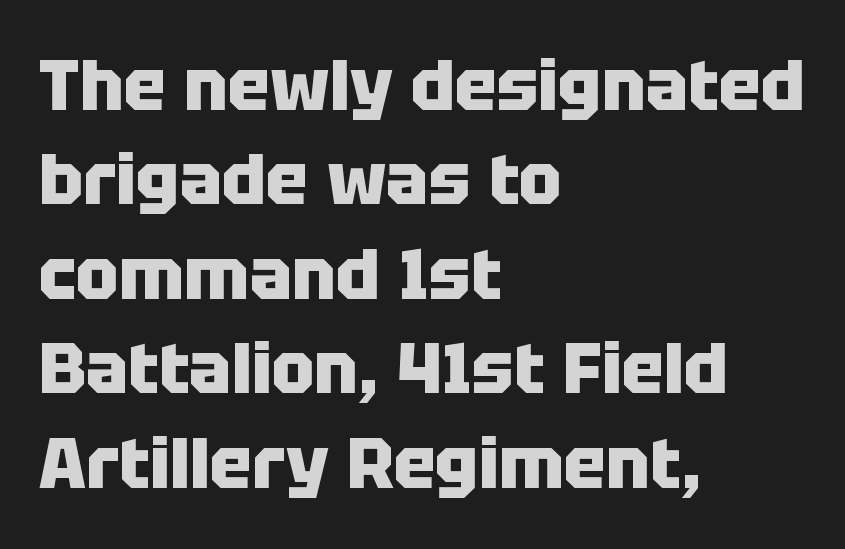
{"serif": "no", "italic": "no", "bold": "yes", "weight": "heavy", "width": "normal", "stroke_contrast": "low", "x_height": "large", "monospaced": "no", "underline": "no", "align": "left", "line_spacing": "normal", "line_spacing_ratio": 1.33, "letter_spacing": "normal", "letter_spacing_em": 0.0, "glyph_px": 71}
